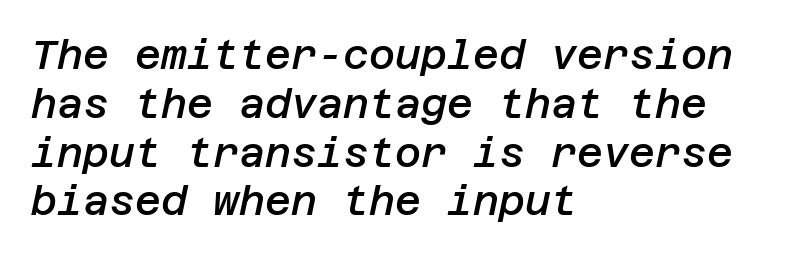
Q: Is the text bold? A: Semi-bold.
Q: Is the text italic (slanted)? A: Yes, it leans right by about 12 degrees.
Q: Is the text underlined? A: No.
Q: How is the paragraph aligned? A: Left-aligned.
Q: Is the spacing between letters normal or unusually wide? A: Normal.
Q: Width (condensed, normal, or wide)? A: Normal.
Q: Stroke contrast? A: Low.
Q: x-height? A: Large.
